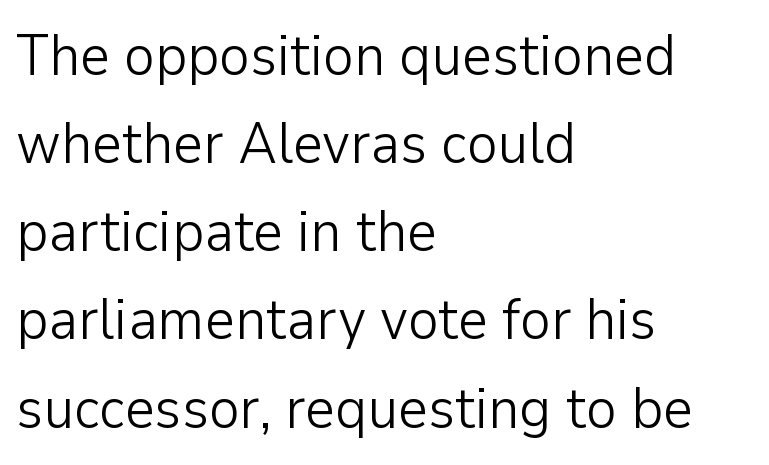
Spacing verdict: proportional, widths tailored to each character. Has an underline been added? It has not. The leading is moderate, giving the passage an even texture. The type sits square on the baseline with zero lean. Observe the ordinary spacing: letters are neighbours, not strangers.
